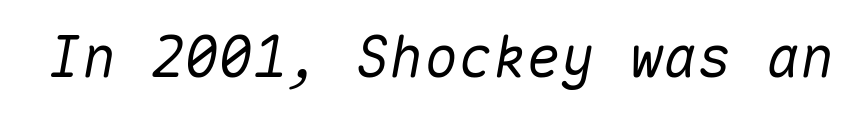
Fixed-width glyphs throughout — classic coding-font behaviour. Any mark beneath the type? The region is blank. This is oblique type, the kind used for emphasis or titles. Spacing between characters is what you'd get straight out of the box.
